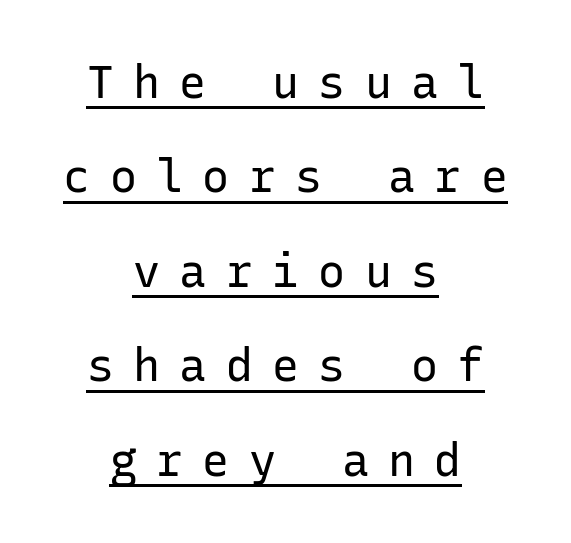
The image shows 45 px regular-weight sans-serif type, upright, monospaced; set centered, loose line spacing (2.1x), unusually wide letter spacing (+0.43 em), underlined; low stroke contrast and a medium x-height.
